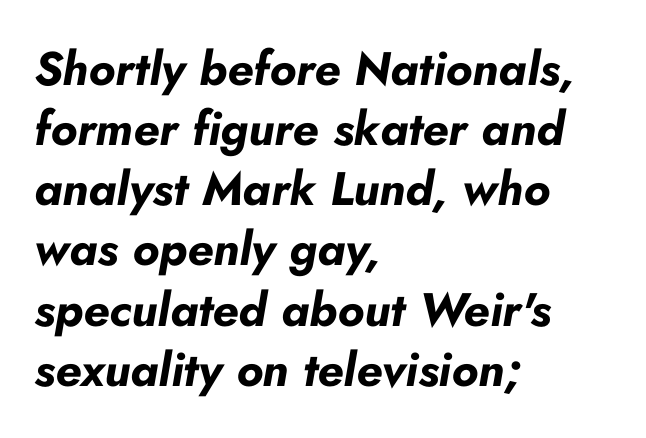
A typesetter would call this leading conventional body-copy spacing. A classic flush-left, rag-right setting is used for this passage. I'd describe the lettering as bold — thick and assertive. Bare-footed words on every line.
